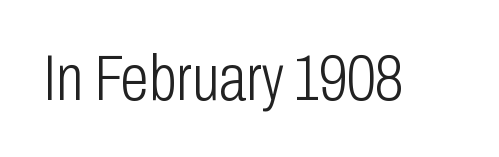
Caption: standard tracking, unaltered. This sample has the flowing, uneven cadence of proportional lettering. This is sans-serif lettering, the kind often seen on screens and signage. Words float on clear page, feet unadorned. The typography opts for an upright posture over an oblique one. Is the type heavy? It reads as light-to-regular instead.
